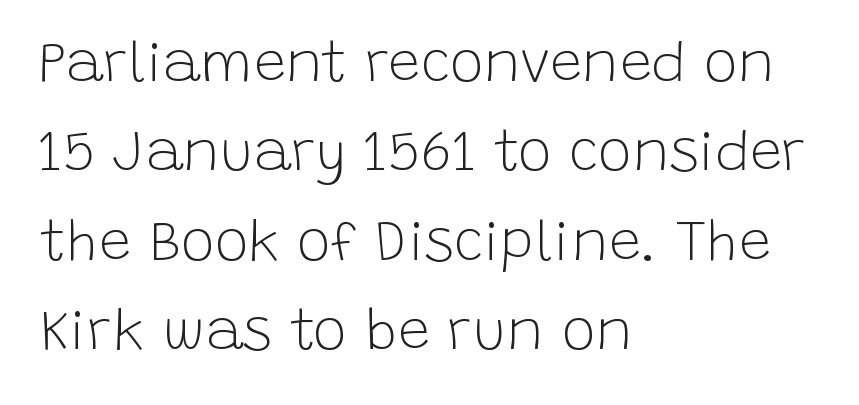
Regarding leading, the lines here are spaced in the standard way. Notice how the passage keeps a crisp vertical edge on the left only. Each letter's strokes conclude bluntly, with no projecting serifs. The specimen reads as upright at a glance. Compared with a typical body face, this is equally light or lighter still.
